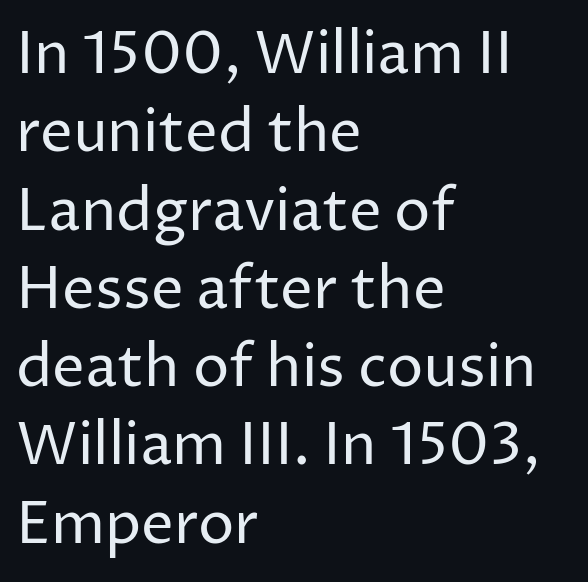
The image shows 58 px regular-weight sans-serif type, upright; set left-aligned, normal line spacing (1.35x), normal letter spacing, not underlined; low stroke contrast and a medium x-height.
